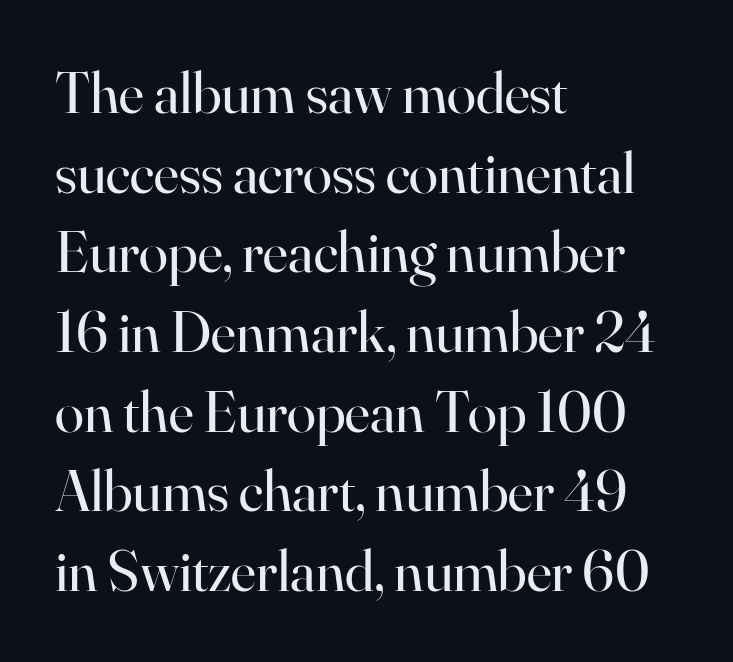
The image shows 59 px regular-weight serif type, upright; set left-aligned, normal line spacing (1.35x), normal letter spacing, not underlined; high stroke contrast and a small x-height.
